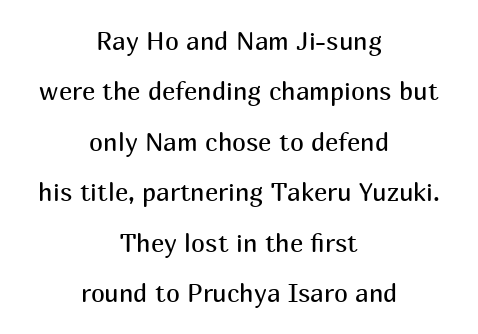
The image shows 25 px text type, upright; set centered, loose line spacing (2.02x), normal letter spacing, not underlined.
